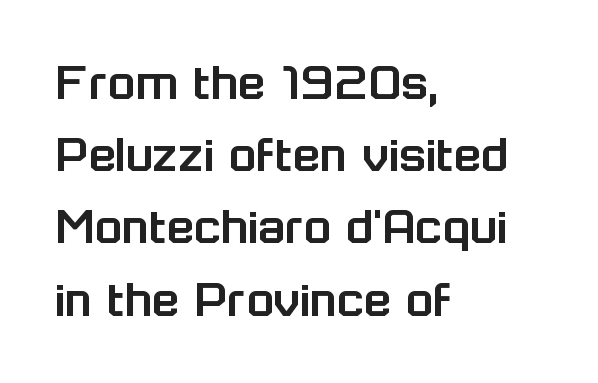
Q: Is the text italic (slanted)? A: No, it is upright.
Q: Is the typeface a serif or a sans-serif typeface? A: Sans-serif.
Q: Is the text underlined? A: No.
Q: How is the paragraph aligned? A: Left-aligned.
Q: Is the spacing between letters normal or unusually wide? A: Normal.
Q: Is the spacing between lines tight, normal or loose? A: Normal.
Q: Width (condensed, normal, or wide)? A: Normal.
Q: Stroke contrast? A: Low.
Q: x-height? A: Medium.
Q: Monospaced? A: No.
